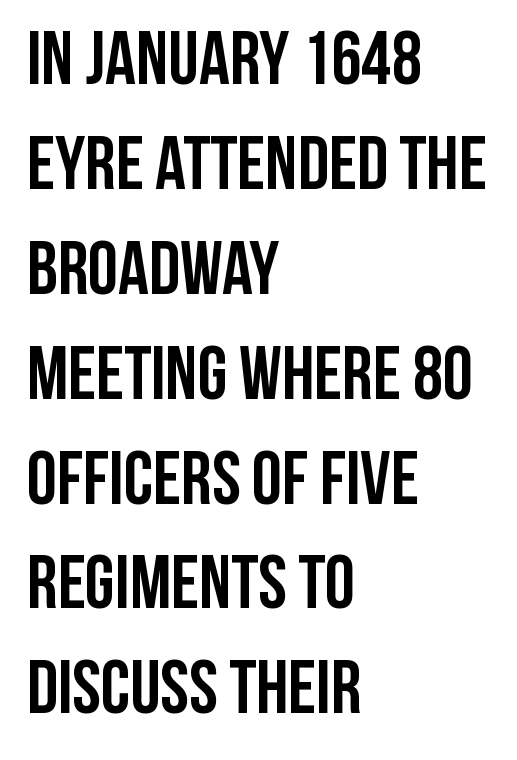
Heavy-handed strokes throughout: this text is bold. Note the varied advance widths — an 'i' is clearly narrower than an 'm'. Reading down the column, the eye jumps a familiar distance to each next line. The face used here is a sans, in the tradition of grotesques and geometrics. Nobody touched the tracking dial on this one.
